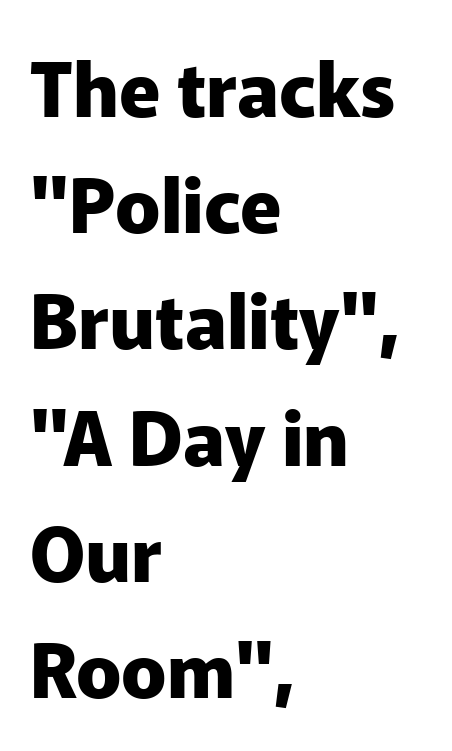
{"serif": "no", "italic": "no", "bold": "yes", "weight": "heavy", "width": "normal", "stroke_contrast": "low", "x_height": "medium", "monospaced": "no", "underline": "no", "align": "left", "line_spacing": "normal", "line_spacing_ratio": 1.55, "letter_spacing": "normal", "letter_spacing_em": 0.0, "glyph_px": 75}
